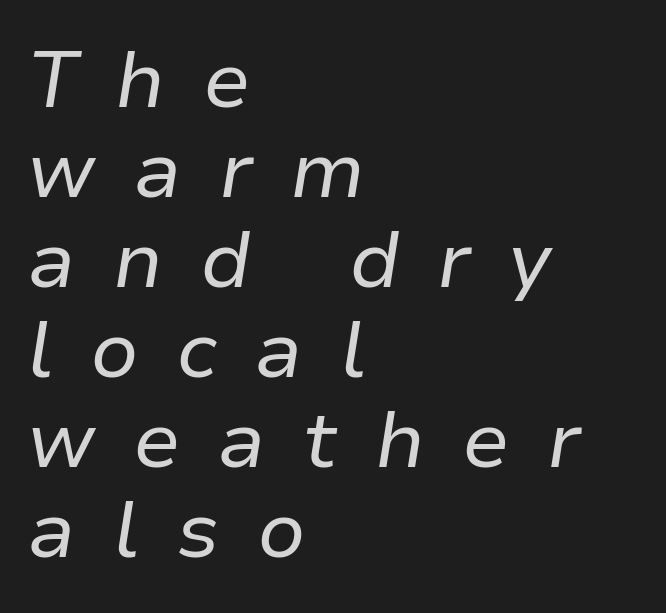
{"italic": "yes", "lean": "right", "slant_degrees": 9, "bold": "no", "weight": "regular", "width": "normal", "stroke_contrast": "low", "x_height": "medium", "monospaced": "no", "underline": "no", "align": "left", "line_spacing": "tight", "line_spacing_ratio": 1.14, "letter_spacing": "wide", "letter_spacing_em": 0.47, "glyph_px": 79}
